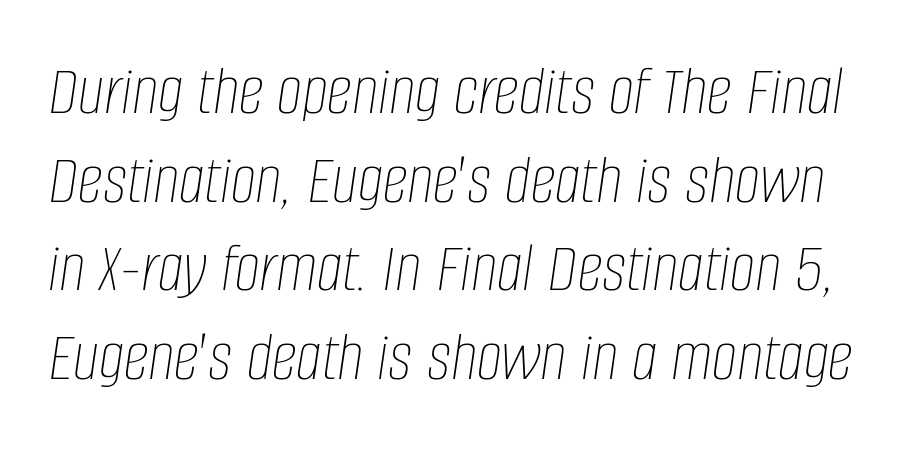
The image shows 72 px thin, condensed type, italic (leaning right); set line spacing 1.23x, normal letter spacing, not underlined; low stroke contrast and a large x-height.
